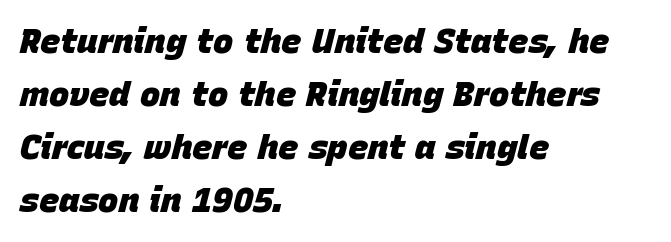
The image shows 34 px heavy type, italic (leaning right); set left-aligned, normal line spacing (1.56x), normal letter spacing, not underlined; low stroke contrast and a large x-height.
